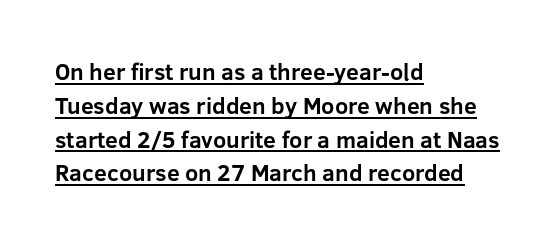
{"italic": "no", "bold": "yes", "underline": "yes", "align": "left", "line_spacing": "normal", "line_spacing_ratio": 1.47, "letter_spacing": "normal", "letter_spacing_em": 0.0, "glyph_px": 23}
